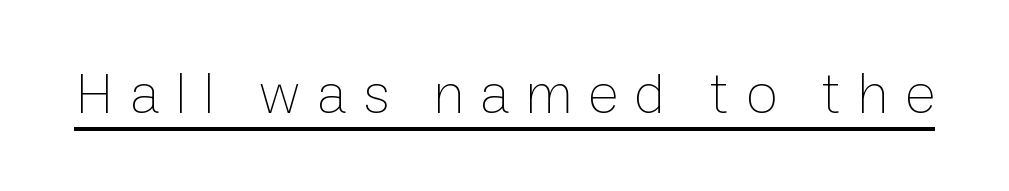
The image shows 59 px thin type, upright; set unusually wide letter spacing (+0.27 em), underlined; low stroke contrast and a medium x-height.
